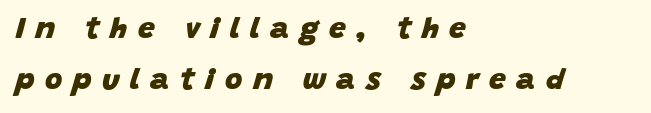
Q: Is the text bold? A: Yes.
Q: Is the text italic (slanted)? A: Yes, it leans right by about 15 degrees.
Q: Is the text underlined? A: No.
Q: How is the paragraph aligned? A: Left-aligned.
Q: Is the spacing between letters normal or unusually wide? A: Unusually wide.
Q: Is the spacing between lines tight, normal or loose? A: Normal.
Q: Width (condensed, normal, or wide)? A: Normal.
Q: Stroke contrast? A: Low.
Q: x-height? A: Large.
Q: Monospaced? A: No.
